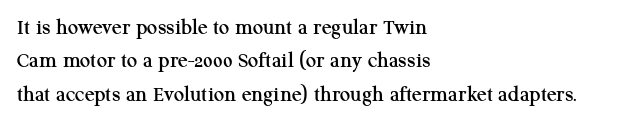
The image shows 23 px text type, upright; set left-aligned, normal line spacing (1.45x), normal letter spacing, not underlined.
